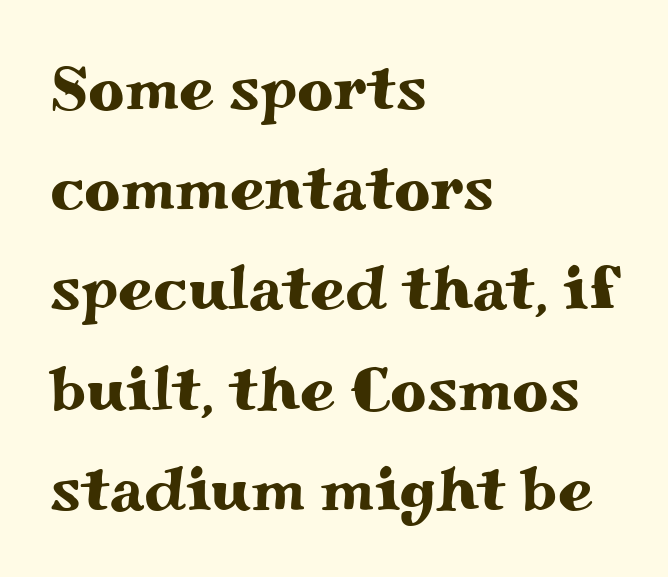
The image shows 63 px wide serif type, upright; set left-aligned, normal line spacing (1.59x), normal letter spacing, not underlined; medium stroke contrast and a small x-height.
